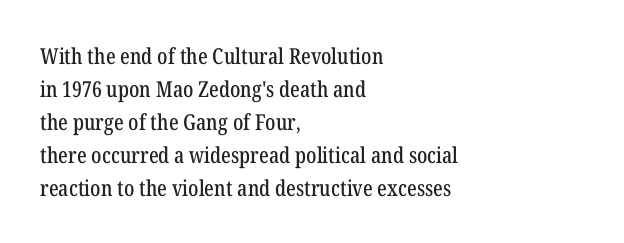
{"italic": "no", "underline": "no", "align": "left", "line_spacing": "normal", "line_spacing_ratio": 1.5, "letter_spacing": "normal", "letter_spacing_em": 0.0, "glyph_px": 22}
